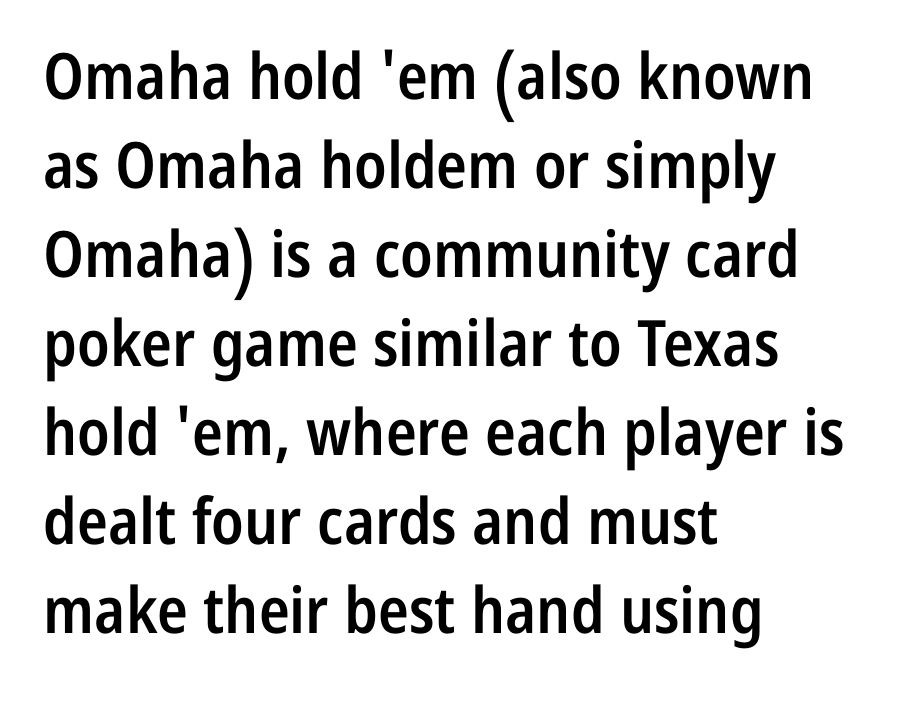
The type is set solid horizontally, with unmodified tracking. The letters are semibold — heavier than regular but short of a full bold. Honestly, there is no underline to notice here at all. Baseline-to-baseline distance is the conventional proportion of letter height.
